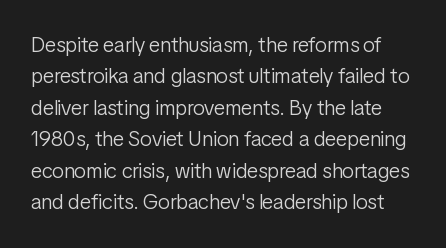
Q: Is the text bold? A: No.
Q: Is the text italic (slanted)? A: No, it is upright.
Q: Is the text underlined? A: No.
Q: Is the spacing between letters normal or unusually wide? A: Normal.
Q: Is the spacing between lines tight, normal or loose? A: Normal.
